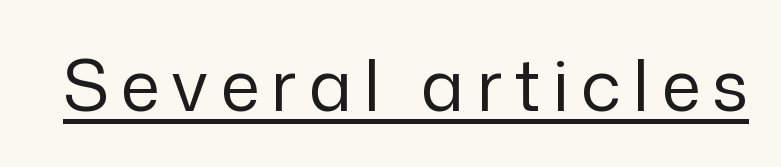
The image shows 71 px regular-weight sans-serif type, upright; set underlined; low stroke contrast and a medium x-height.
